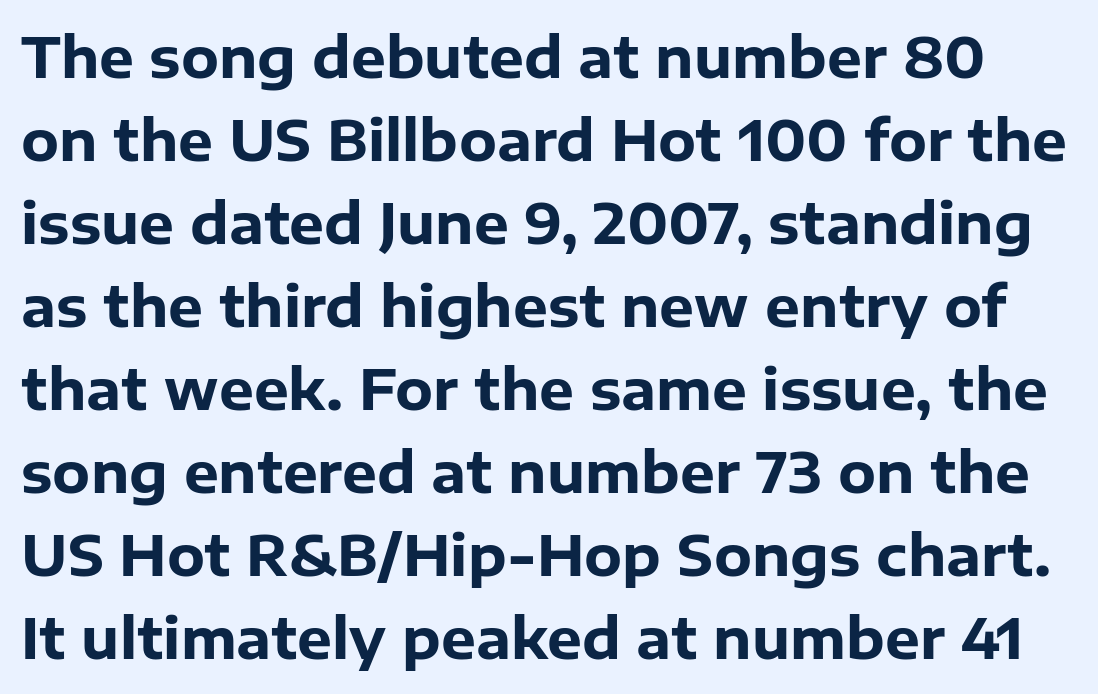
Quick note: interline space is typical. You could not count columns in this text — the font is proportionally spaced. Nope, no serifs anywhere on these letters. Characters remain perfectly vertical along every line. Weight check: bold — yes, fully.
